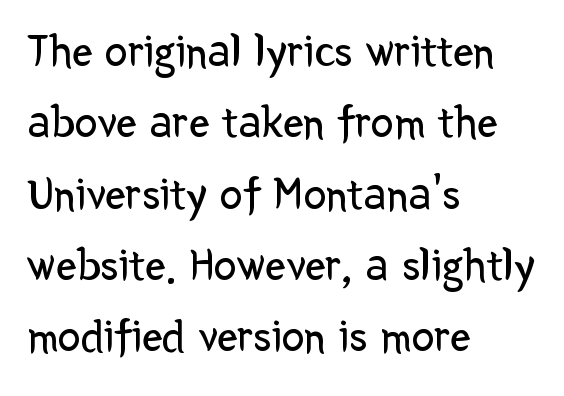
Q: Is the text bold? A: No.
Q: Is the text italic (slanted)? A: No, it is upright.
Q: Is the typeface a serif or a sans-serif typeface? A: Sans-serif.
Q: Is the text underlined? A: No.
Q: How is the paragraph aligned? A: Left-aligned.
Q: Is the spacing between letters normal or unusually wide? A: Normal.
Q: Is the spacing between lines tight, normal or loose? A: Normal.
Q: Width (condensed, normal, or wide)? A: Normal.
Q: Stroke contrast? A: Low.
Q: x-height? A: Medium.
Q: Monospaced? A: No.
